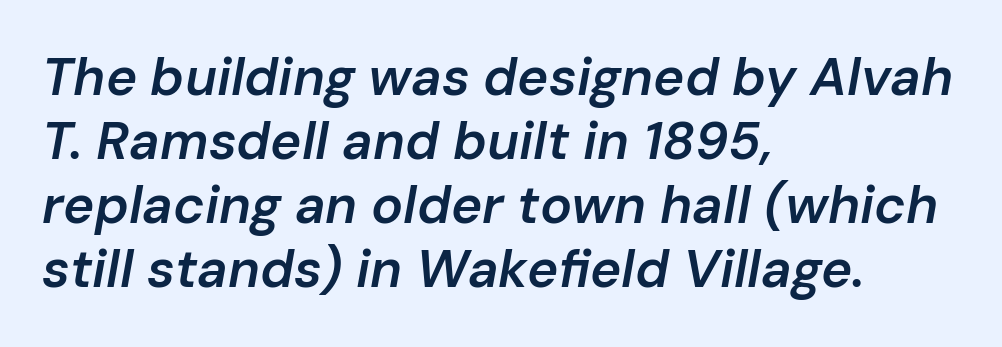
The image shows 53 px semibold type, italic (leaning right); set left-aligned, line spacing 1.21x, normal letter spacing, not underlined; low stroke contrast and a medium x-height.
